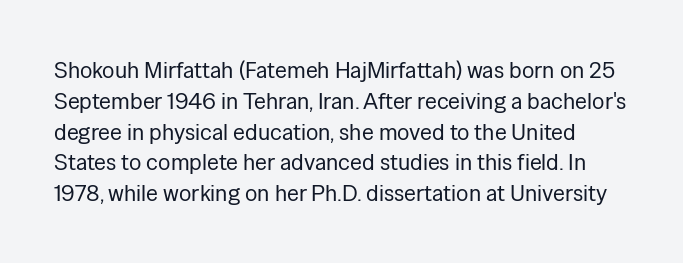
{"italic": "no", "bold": "no", "underline": "no", "line_spacing": "normal", "line_spacing_ratio": 1.34, "letter_spacing": "normal", "letter_spacing_em": 0.0, "glyph_px": 23}
